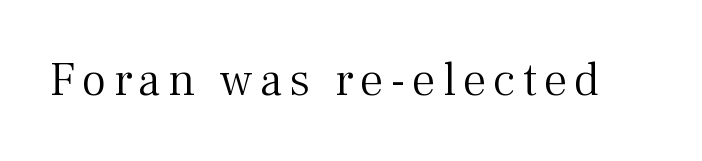
Q: Is the text bold? A: No.
Q: Is the text italic (slanted)? A: No, it is upright.
Q: Is the typeface a serif or a sans-serif typeface? A: Serif.
Q: Is the text underlined? A: No.
Q: Width (condensed, normal, or wide)? A: Normal.
Q: Stroke contrast? A: Medium.
Q: x-height? A: Medium.
Q: Monospaced? A: No.
